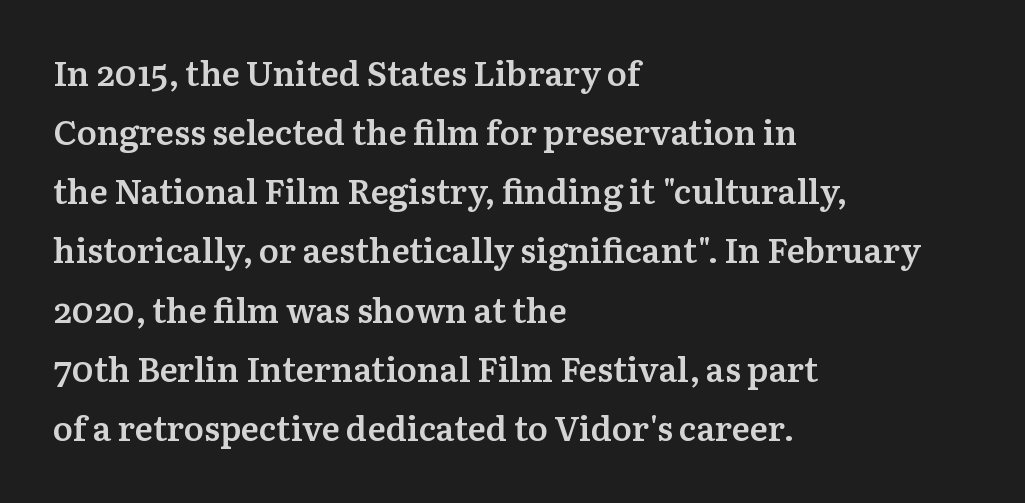
{"serif": "yes", "italic": "no", "bold": "semi", "weight": "semibold", "width": "normal", "stroke_contrast": "medium", "x_height": "medium", "monospaced": "no", "underline": "no", "align": "left", "line_spacing_ratio": 1.74, "letter_spacing": "normal", "letter_spacing_em": 0.0, "glyph_px": 34}
